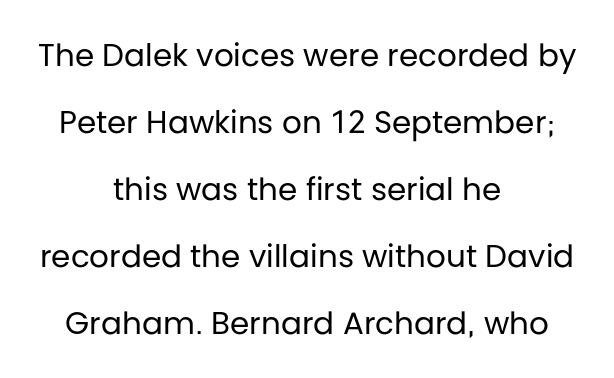
{"serif": "no", "italic": "no", "bold": "no", "weight": "regular", "width": "normal", "stroke_contrast": "low", "x_height": "large", "monospaced": "no", "underline": "no", "align": "center", "line_spacing": "loose", "line_spacing_ratio": 2.16, "letter_spacing": "normal", "letter_spacing_em": 0.0, "glyph_px": 31}
